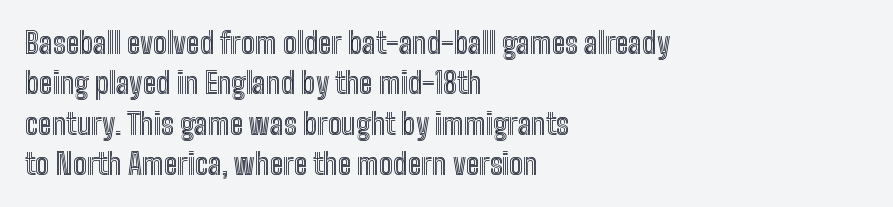
The image shows 29 px condensed type, upright; set left-aligned, normal line spacing (1.39x), normal letter spacing, not underlined; a medium x-height.
